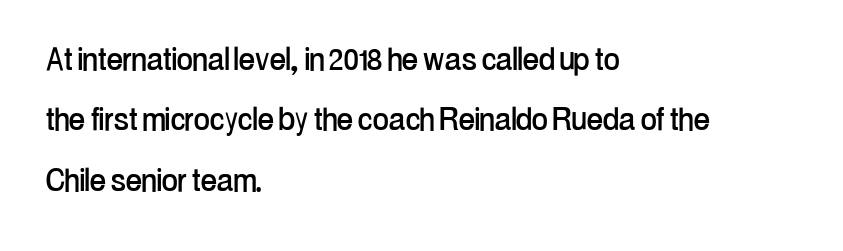
{"serif": "no", "italic": "no", "width": "condensed", "stroke_contrast": "low", "x_height": "medium", "monospaced": "no", "underline": "no", "align": "left", "line_spacing": "normal", "line_spacing_ratio": 1.55, "letter_spacing": "normal", "letter_spacing_em": 0.0, "glyph_px": 39}
